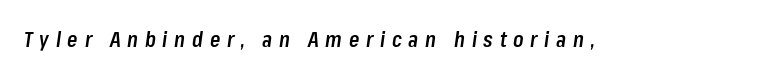
No word sits above an underline. The passage shown is semibold, sitting just below true bold. The face used here has a pronounced slope to its letters. The letters are spread apart with noticeably loose tracking.
